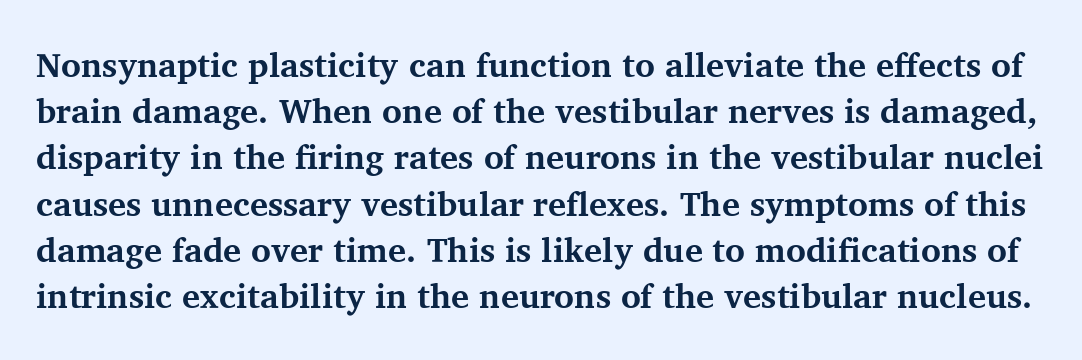
{"serif": "yes", "italic": "no", "bold": "yes", "weight": "bold", "width": "normal", "stroke_contrast": "medium", "x_height": "medium", "monospaced": "no", "underline": "no", "line_spacing": "normal", "line_spacing_ratio": 1.36, "letter_spacing": "normal", "letter_spacing_em": 0.0, "glyph_px": 34}
